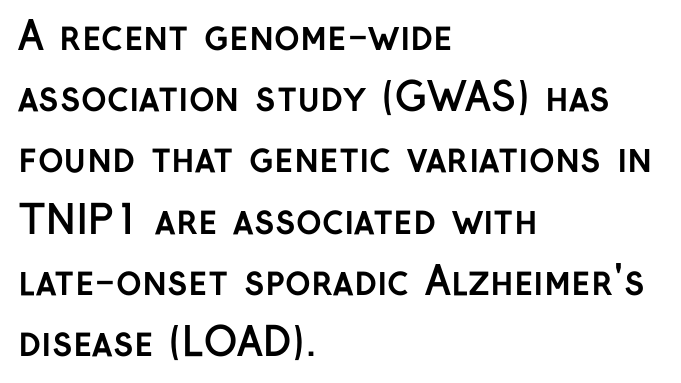
Leading matches the norm, producing a regular column. The letters advance in unequal steps, a hallmark of proportional type. Quick note: not italic, upright. Regarding serifs, this sample does without them. The rendering keeps characters at their native spacing.
